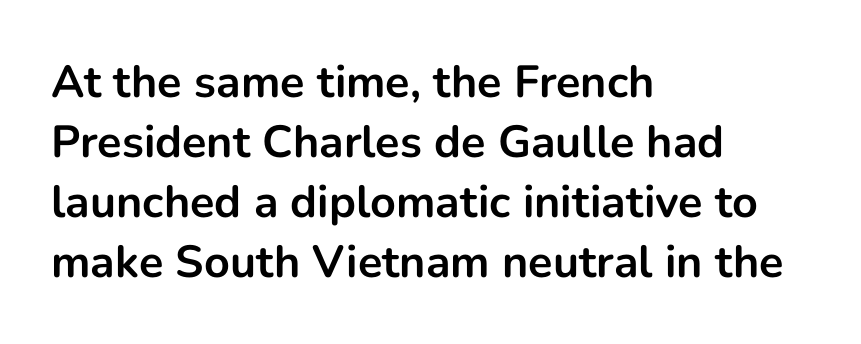
The passage shown is emphatically bold. Tracking value appears to be zero — textbook default spacing. You can tell from the bare stems that sans-serif type was used. This sample has the flowing, uneven cadence of proportional lettering. The specimen omits any rule beneath the text block's lines.
